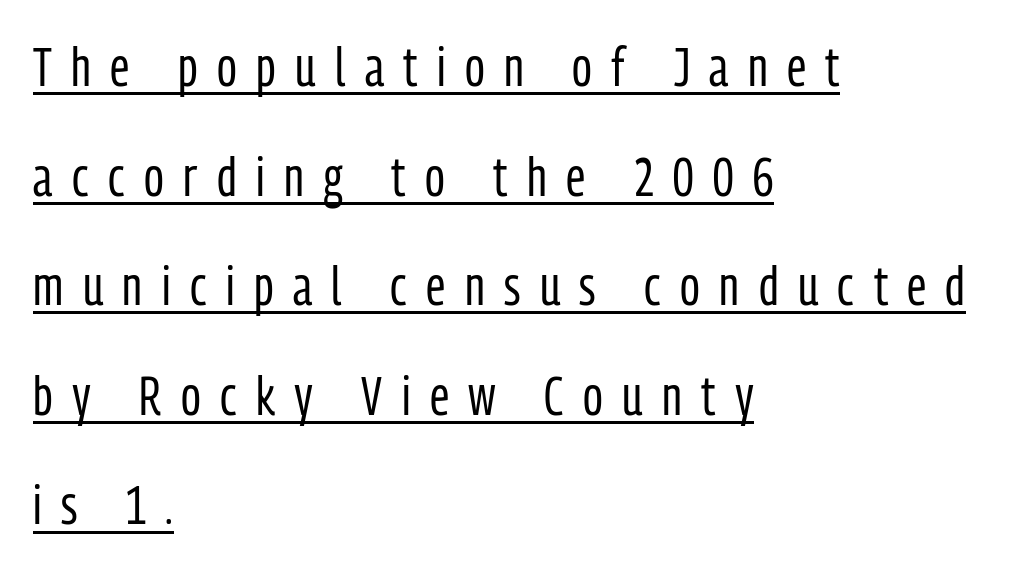
Proportional: the letters do not fall into vertical columns. The tracking reads as deliberately expanded to a designer's eye. Nope, no serifs anywhere on these letters. Is this a heavy cut? Hardly; it is regular or lighter.
